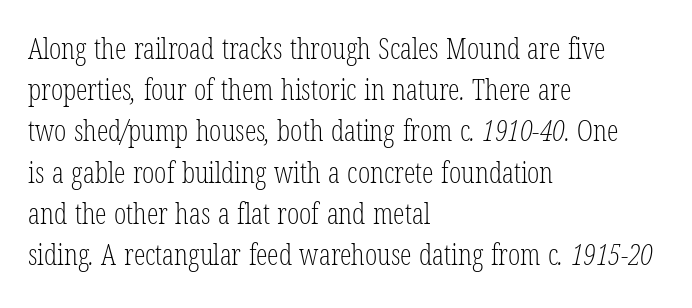
Q: Is the text bold? A: No.
Q: Is the typeface a serif or a sans-serif typeface? A: Serif.
Q: Is the text underlined? A: No.
Q: How is the paragraph aligned? A: Left-aligned.
Q: Is the spacing between letters normal or unusually wide? A: Normal.
Q: Is the spacing between lines tight, normal or loose? A: Normal.
Q: Width (condensed, normal, or wide)? A: Condensed.
Q: Stroke contrast? A: Low.
Q: x-height? A: Medium.
Q: Monospaced? A: No.
